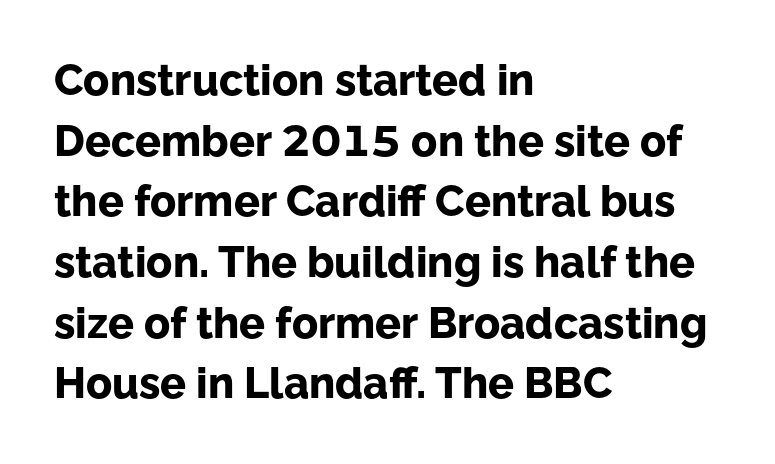
Has an underline been added? It has not. No extra tracking has been applied to these lines. In terms of leading, this rendering sits right in the middle. Examine the stroke ends and you'll find no serifs. Left-aligned paragraph, ragged on the right.
